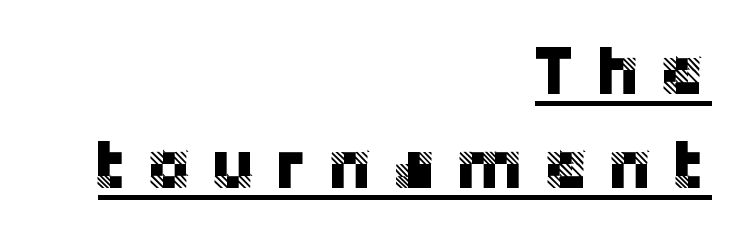
A baseline rule has been typeset under these characters. The rag falls on the left side of this text block. Characters remain perfectly vertical along every line. Vertical spacing — default. Do the characters align in a grid? No, the font is proportional.
